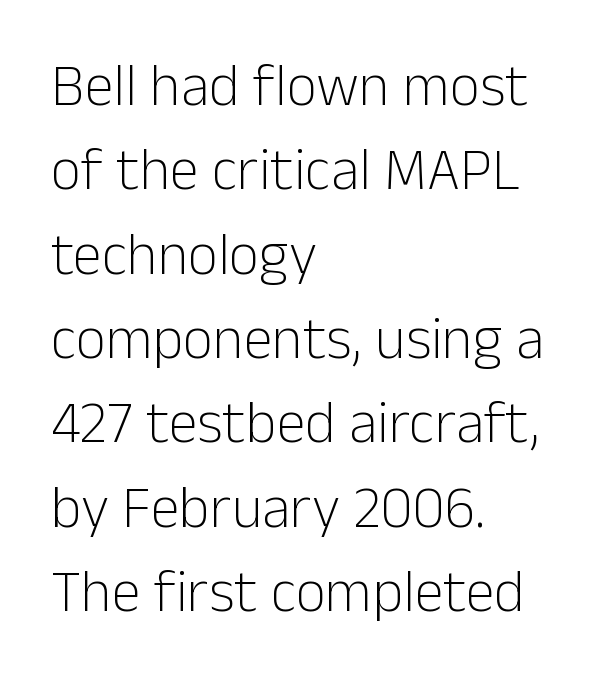
{"serif": "no", "italic": "no", "bold": "no", "weight": "light", "width": "normal", "stroke_contrast": "low", "x_height": "medium", "monospaced": "no", "underline": "no", "align": "left", "line_spacing": "normal", "line_spacing_ratio": 1.43, "letter_spacing": "normal", "letter_spacing_em": 0.0, "glyph_px": 59}
